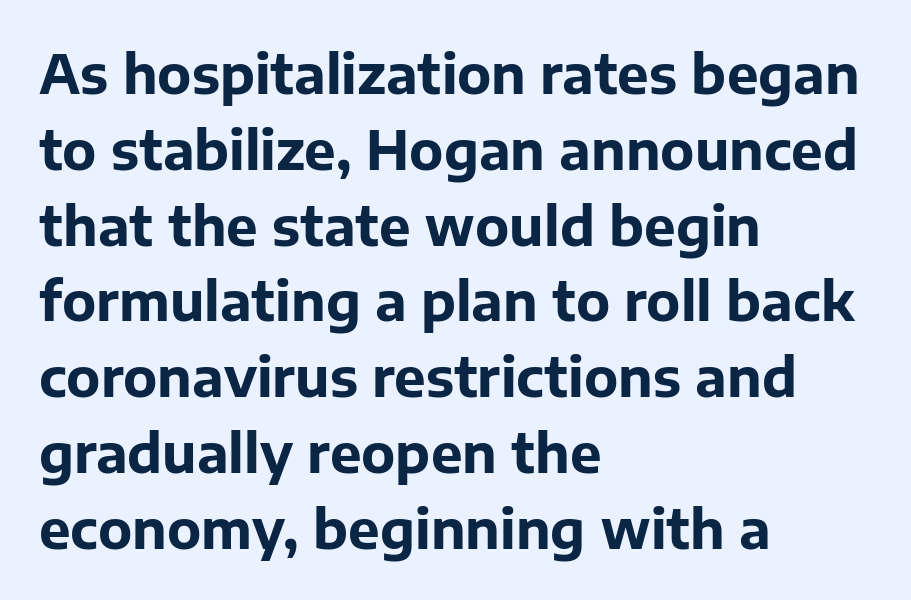
{"serif": "no", "italic": "no", "bold": "yes", "weight": "bold", "width": "normal", "stroke_contrast": "low", "x_height": "medium", "monospaced": "no", "underline": "no", "align": "left", "line_spacing": "normal", "line_spacing_ratio": 1.43, "letter_spacing": "normal", "letter_spacing_em": 0.0, "glyph_px": 53}
